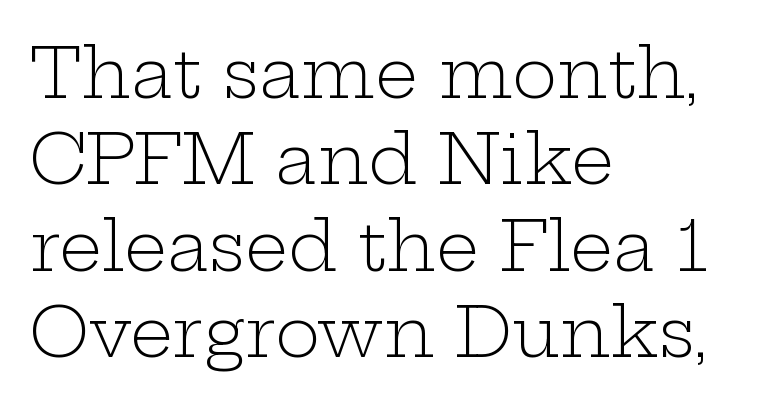
The image shows 68 px light, wide serif type, upright; set left-aligned, normal line spacing (1.27x), normal letter spacing, not underlined; low stroke contrast and a medium x-height.
